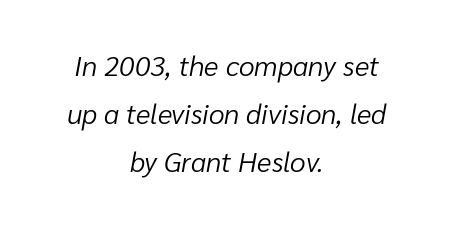
The image shows 28 px light type, italic (leaning right); set centered, line spacing 1.71x, normal letter spacing, not underlined; low stroke contrast and a medium x-height.
